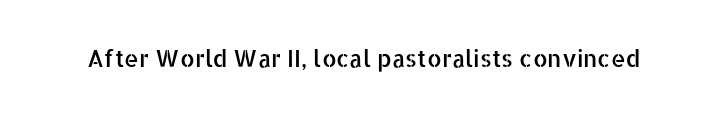
The image shows 23 px text type, upright; set normal letter spacing, not underlined.
